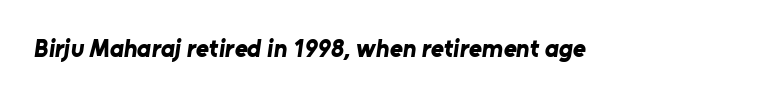
The image shows 25 px bold type; set normal letter spacing, not underlined.
